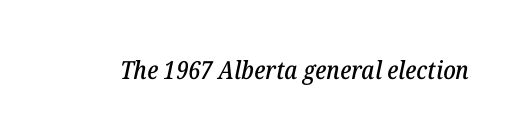
The image shows 25 px text type, italic (leaning right); set normal letter spacing, not underlined.
